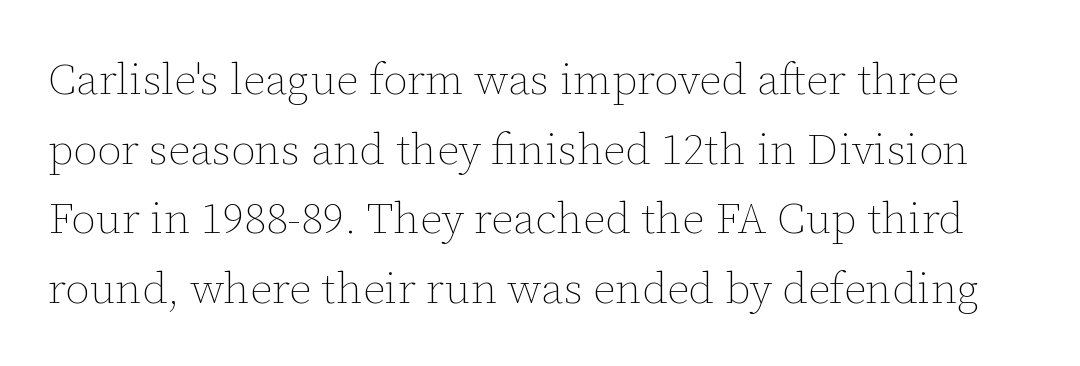
The image shows 44 px thin type, upright; set normal line spacing (1.58x), normal letter spacing, not underlined; low stroke contrast and a medium x-height.
